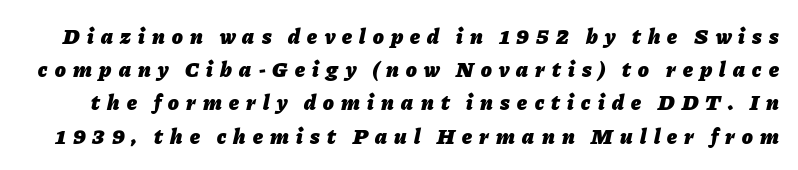
{"italic": "yes", "lean": "right", "slant_degrees": 11, "bold": "yes", "underline": "no", "line_spacing": "normal", "line_spacing_ratio": 1.51, "letter_spacing": "wide", "letter_spacing_em": 0.33, "glyph_px": 22}
